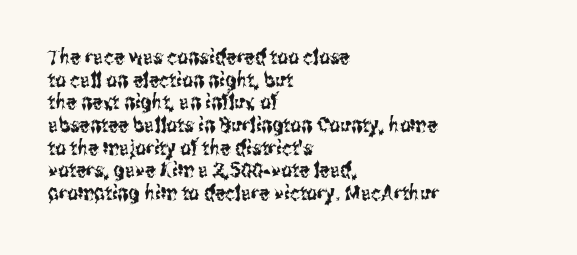
The image shows 21 px text type, upright; set left-aligned, tight line spacing (1.08x), normal letter spacing, not underlined.
